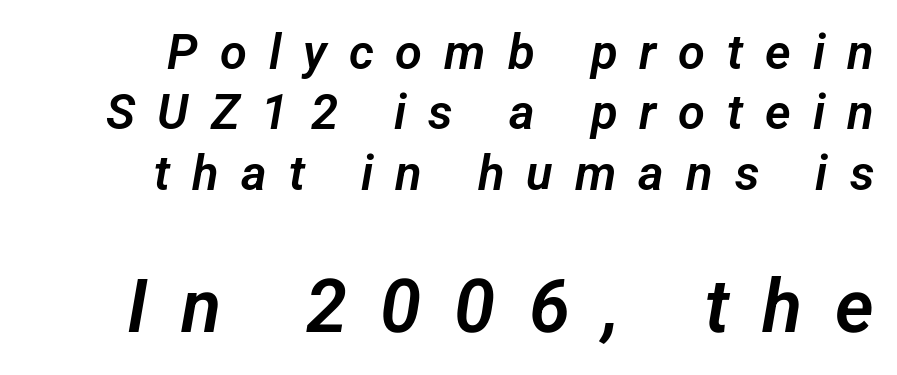
Q: Is the typeface a serif or a sans-serif typeface? A: Sans-serif.
Q: Is the text underlined? A: No.
Q: How is the paragraph aligned? A: Right-aligned.
Q: Is the spacing between letters normal or unusually wide? A: Unusually wide.
Q: Which block of text is set in a larger size, the first (top) or the second (bottom)? A: The second (bottom) one.
Q: Width (condensed, normal, or wide)? A: Normal.
Q: Stroke contrast? A: Low.
Q: x-height? A: Medium.
Q: Monospaced? A: No.
